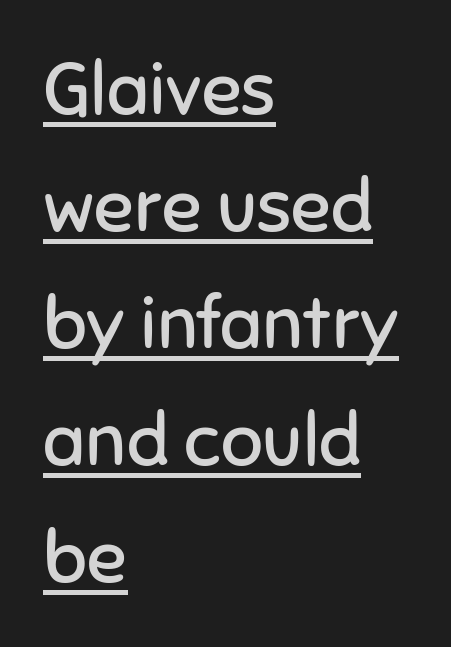
{"serif": "no", "italic": "no", "bold": "no", "weight": "regular", "width": "normal", "stroke_contrast": "low", "x_height": "medium", "monospaced": "no", "underline": "yes", "align": "left", "line_spacing": "normal", "line_spacing_ratio": 1.58, "letter_spacing": "normal", "letter_spacing_em": 0.0, "glyph_px": 74}
